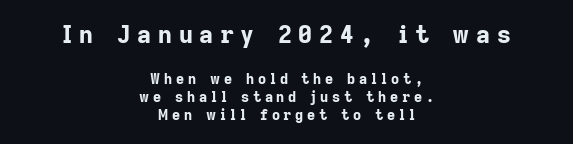
Q: Is the text bold? A: Yes.
Q: Is the text italic (slanted)? A: No, it is upright.
Q: Is the text underlined? A: No.
Q: How is the paragraph aligned? A: Centered.
Q: Is the spacing between letters normal or unusually wide? A: Unusually wide.
Q: Is the spacing between lines tight, normal or loose? A: Normal.
Q: Which block of text is set in a larger size, the first (top) or the second (bottom)? A: The first (top) one.
